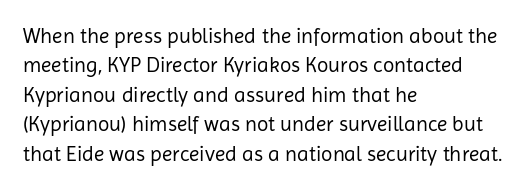
A clean baseline with only descenders dipping below it. If you drew a line through each stem, it would be perfectly vertical. Honestly, the row spacing looks completely unremarkable. Is this a heavy cut? Hardly; it is regular or lighter.
